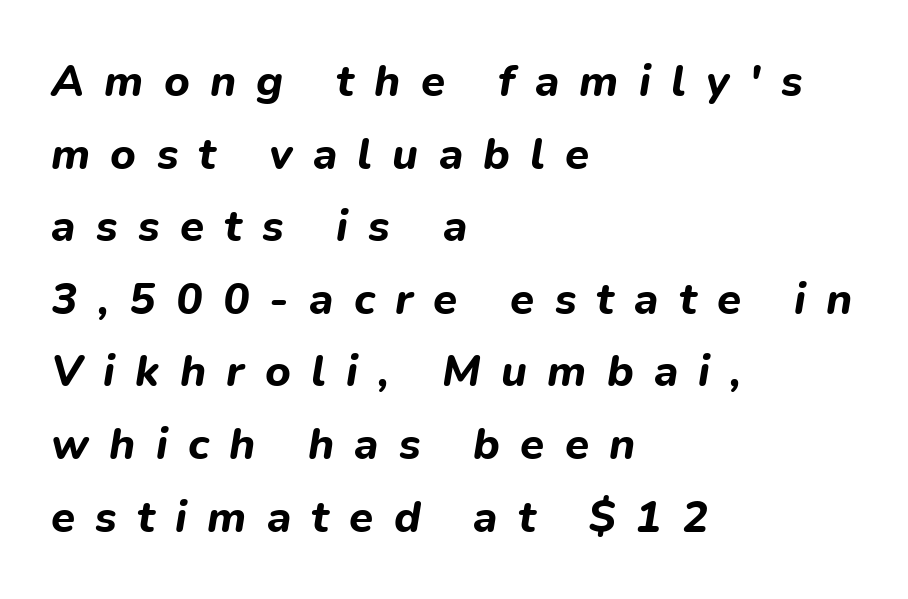
The image shows 44 px bold type, italic (leaning right); set left-aligned, normal line spacing (1.65x), unusually wide letter spacing (+0.46 em), not underlined; low stroke contrast and a medium x-height.
